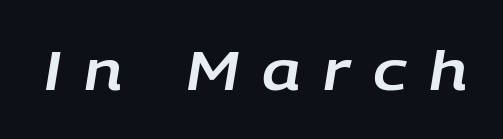
{"italic": "yes", "lean": "right", "slant_degrees": 9, "width": "normal", "stroke_contrast": "low", "x_height": "large", "monospaced": "no", "underline": "no", "letter_spacing": "wide", "letter_spacing_em": 0.41, "glyph_px": 55}
